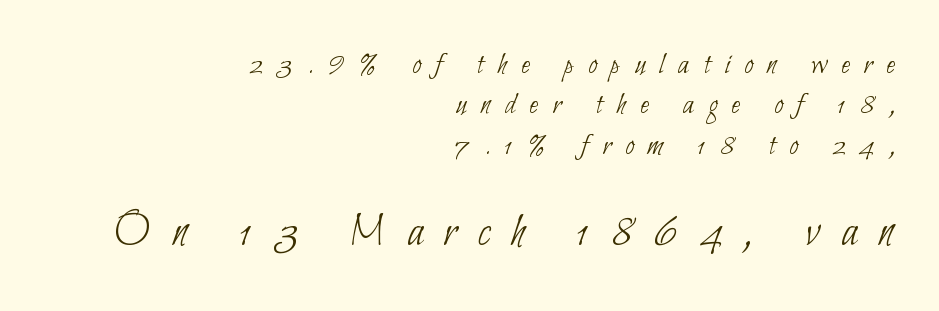
The image shows 48 px thin, condensed sans-serif type; set right-aligned, normal line spacing (1.26x), unusually wide letter spacing (+0.44 em), not underlined; the second (bottom) block is 1.5x larger; low stroke contrast and a small x-height.
